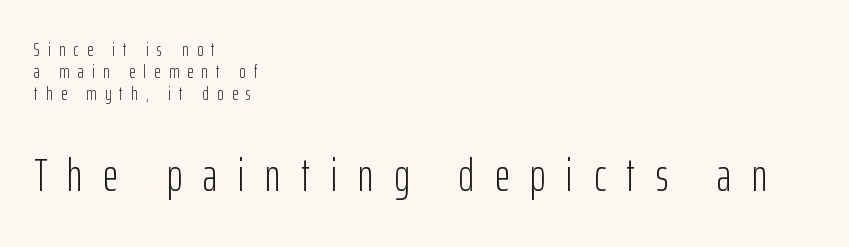
The passage is arranged the way most books set body copy — flush left. You could not count columns in this text — the font is proportionally spaced. Typographically, this falls in the sans-serif category. Is the letter spacing exaggerated? Yes — the characters are pushed far apart. Between these two stacked blocks, the lower one wins on size.
